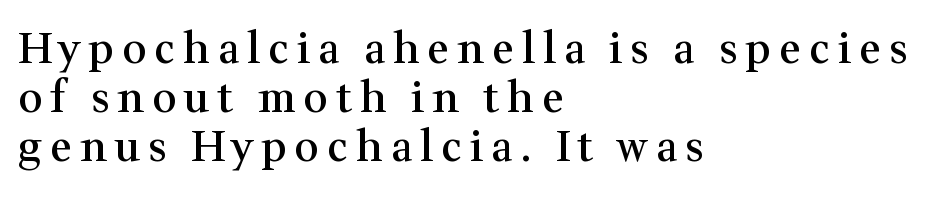
The image shows 42 px semibold serif type, upright; set left-aligned, line spacing 1.17x, not underlined; medium stroke contrast and a medium x-height.
